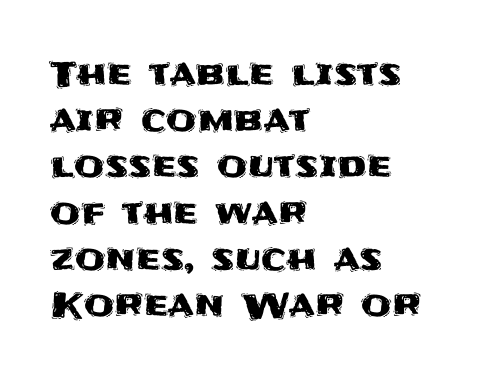
Nope, not italic — everything's standing straight. In terms of letterspacing, this is plain default setting. The zone under the glyphs is completely vacant. Leftover space on each line is placed entirely after the last word. The type family on display is of the sans-serif kind.
